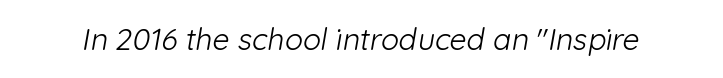
{"serif": "no", "bold": "no", "weight": "light", "width": "normal", "stroke_contrast": "low", "x_height": "medium", "monospaced": "no", "underline": "no", "letter_spacing": "normal", "letter_spacing_em": 0.0, "glyph_px": 30}
